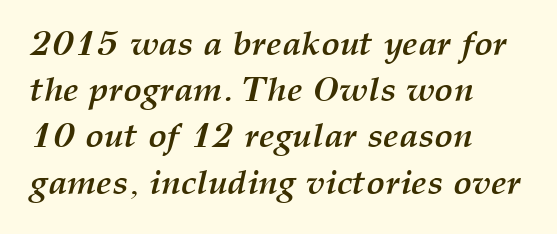
{"italic": "yes", "lean": "right", "slant_degrees": 12, "bold": "yes", "weight": "semibold", "width": "normal", "stroke_contrast": "medium", "x_height": "medium", "monospaced": "no", "underline": "no", "align": "left", "line_spacing": "normal", "line_spacing_ratio": 1.32, "letter_spacing": "normal", "letter_spacing_em": 0.0, "glyph_px": 35}
